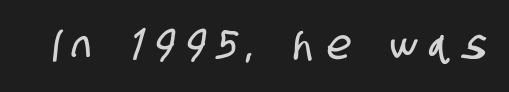
{"serif": "no", "width": "condensed", "stroke_contrast": "low", "x_height": "large", "monospaced": "no", "underline": "no", "letter_spacing": "wide", "letter_spacing_em": 0.32, "glyph_px": 41}
